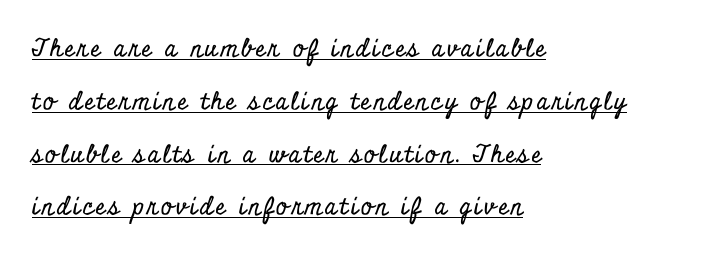
Q: Is the text italic (slanted)? A: Yes.
Q: Is the text underlined? A: Yes.
Q: How is the paragraph aligned? A: Left-aligned.
Q: Is the spacing between lines tight, normal or loose? A: Loose.
